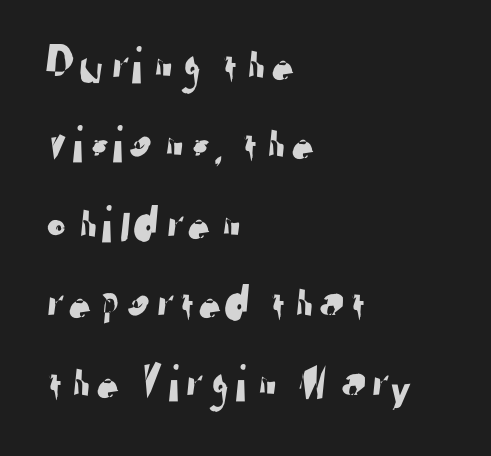
The image shows 53 px sans-serif type; set left-aligned, normal line spacing (1.5x), normal letter spacing, not underlined; low stroke contrast and a medium x-height.
